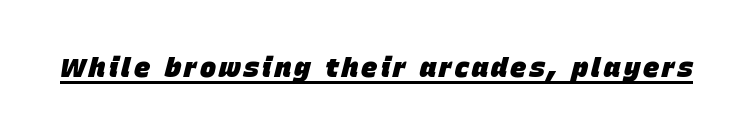
Thick stems and heavy bowls — unmistakably bold. Check the space under the baseline: a stroke is drawn there. Posture: slanted.
